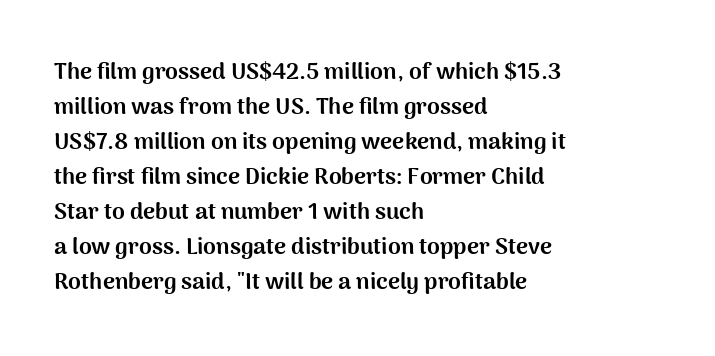
{"italic": "no", "bold": "yes", "underline": "no", "align": "left", "line_spacing": "normal", "line_spacing_ratio": 1.52, "letter_spacing": "normal", "letter_spacing_em": 0.0, "glyph_px": 23}
